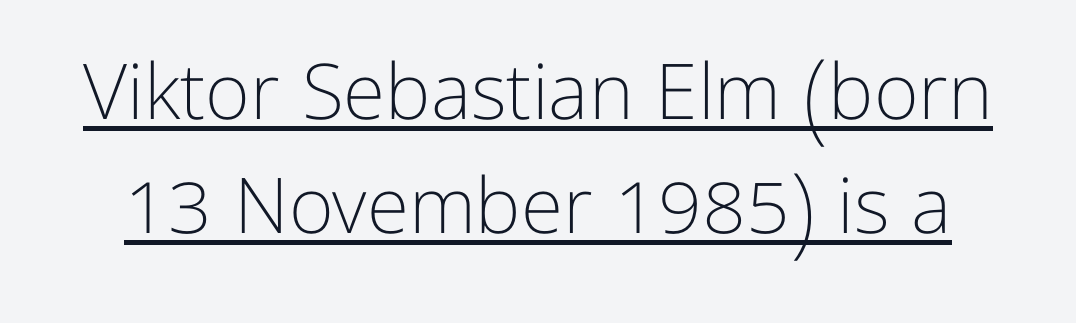
The letters sit at their default tracking, neither squeezed nor spread. Looks like someone drew a line under every word here. Ink coverage per letter is moderate at most. Do the characters align in a grid? No, the font is proportional. The designer went with a sans here, leaving each stem footless. Notice how descenders clear the ascenders below comfortably — that's standard leading.
